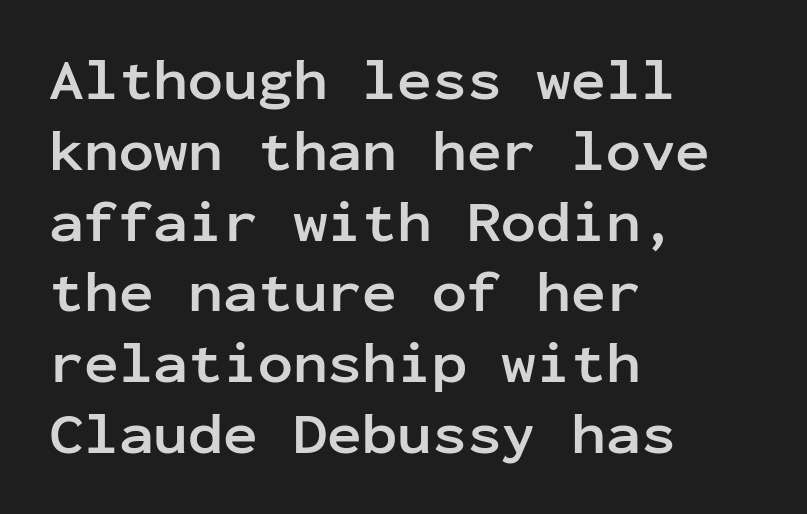
The image shows 58 px semibold sans-serif type, upright, monospaced; set left-aligned, line spacing 1.22x, normal letter spacing, not underlined; low stroke contrast and a medium x-height.
